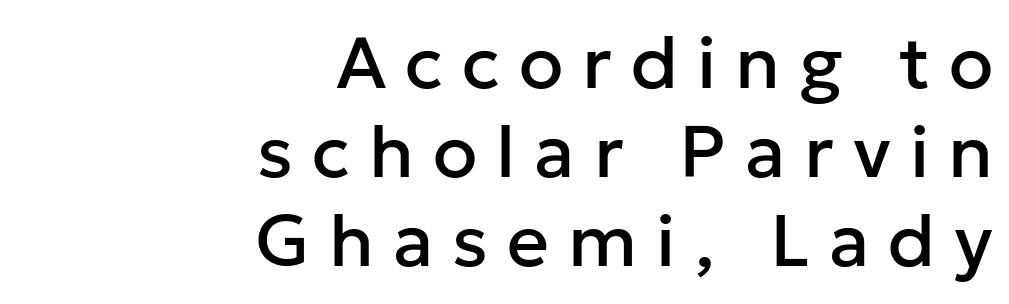
The image shows 73 px sans-serif type, upright; set right-aligned, line spacing 1.22x, unusually wide letter spacing (+0.26 em), not underlined; low stroke contrast and a medium x-height.
